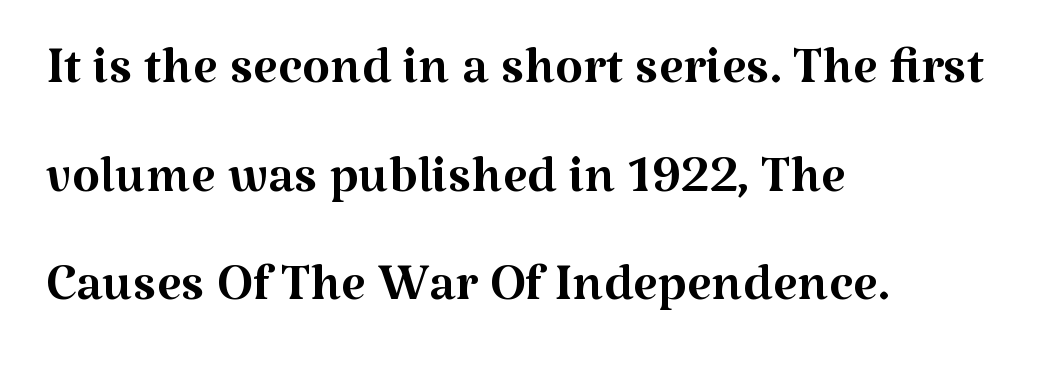
Line spacing here is normal. Characters remain perfectly vertical along every line. The characters are drawn with everyday or finer stroke widths. Is the letter spacing exaggerated? No — it looks like the ordinary default. Honestly, there is no underline to notice here at all. These lines are rendered in a variable-pitch font.
